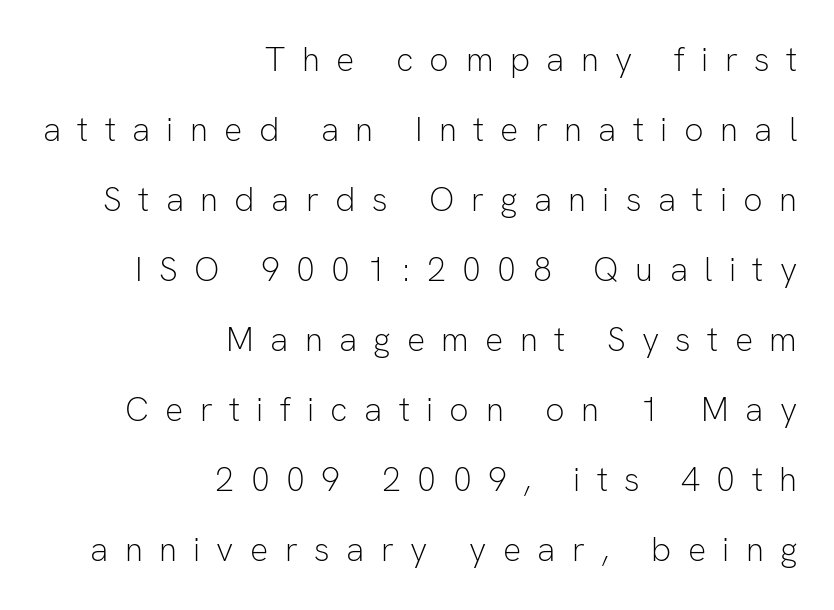
{"serif": "no", "italic": "no", "bold": "no", "weight": "light", "width": "normal", "stroke_contrast": "low", "x_height": "medium", "monospaced": "no", "underline": "no", "align": "right", "line_spacing": "loose", "line_spacing_ratio": 2.06, "letter_spacing": "wide", "letter_spacing_em": 0.48, "glyph_px": 34}
